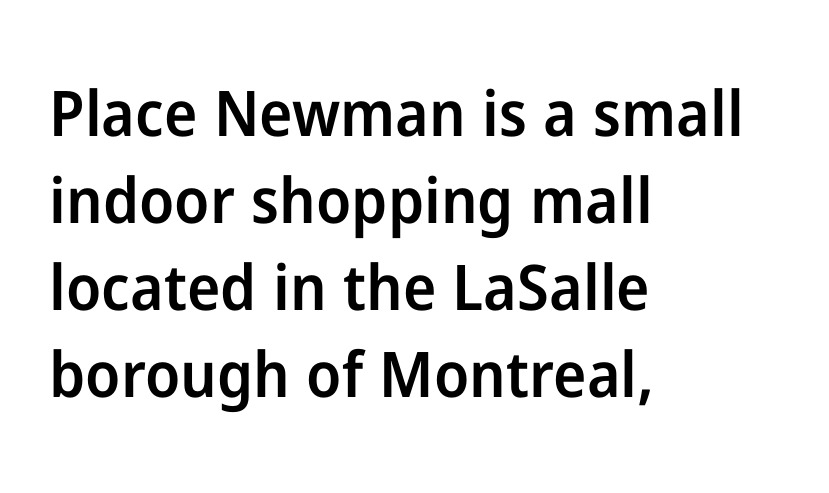
This rendering leaves character spacing at its baseline value. Grotesque or geometric, the face here clearly has no serifs. This sample has the flowing, uneven cadence of proportional lettering. Summary of weight: moderately heavy, a semibold.
